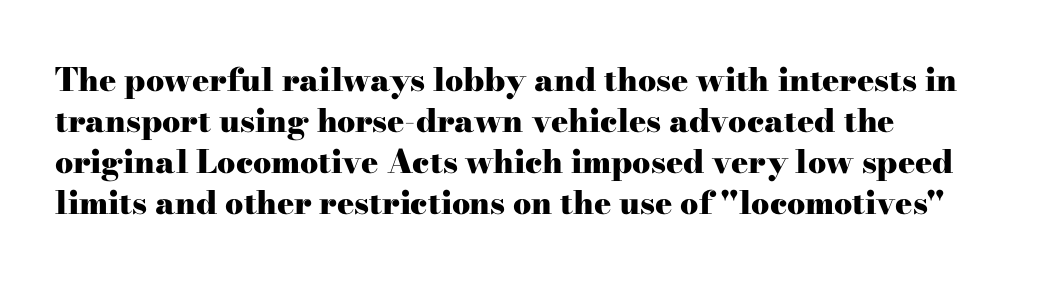
Are there feet on the stems? There are — it's a serif. Spacing verdict: proportional, widths tailored to each character. Descender tails drop into unmarked territory. Is there much room between lines? A standard amount, neither cramped nor airy. Notice how thick the strokes are: this is what a full bold looks like. These lines keep a tight, regular rhythm from letter to letter.
